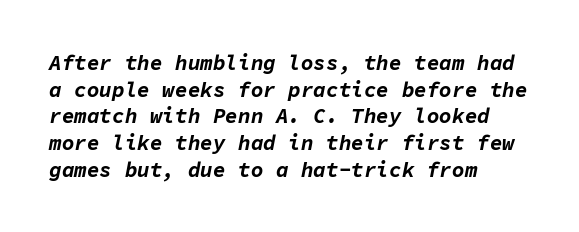
{"italic": "yes", "lean": "right", "slant_degrees": 11, "bold": "yes", "underline": "no", "align": "left", "line_spacing": "normal", "line_spacing_ratio": 1.27, "letter_spacing": "normal", "letter_spacing_em": 0.0, "glyph_px": 21}
